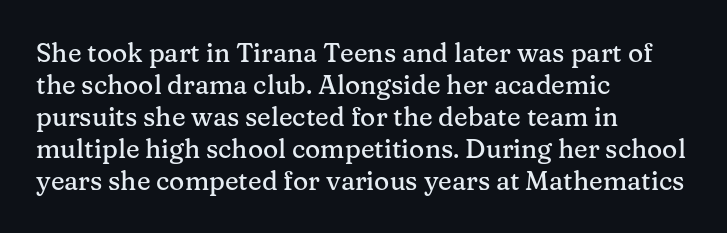
{"italic": "no", "underline": "no", "align": "left", "line_spacing_ratio": 1.23, "letter_spacing": "normal", "letter_spacing_em": 0.0, "glyph_px": 26}
